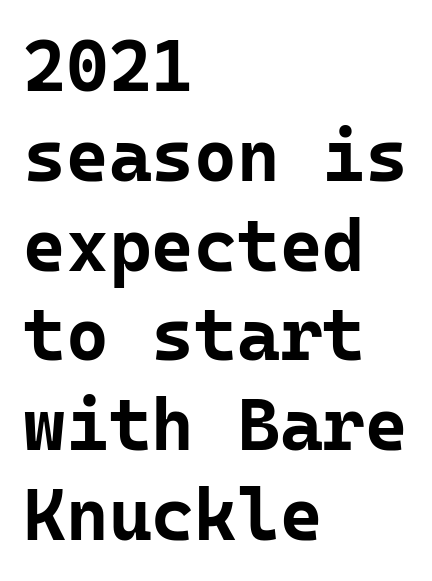
Look at the tracking — it's just the regular setting, nothing added. Emphasis by weight is at full strength: bold. The text block is weighted toward the left margin, trailing off unevenly rightward. Do the letters lean? They stand straight. The zone under the glyphs is completely vacant. The rendering uses typewriter-style spacing with identical character cells.
